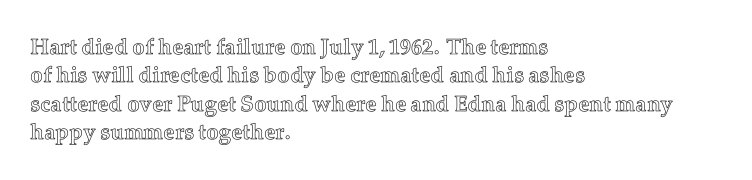
Q: Is the text italic (slanted)? A: No, it is upright.
Q: Is the text underlined? A: No.
Q: How is the paragraph aligned? A: Left-aligned.
Q: Is the spacing between letters normal or unusually wide? A: Normal.
Q: Is the spacing between lines tight, normal or loose? A: Normal.
